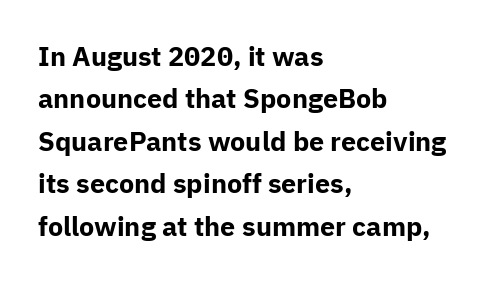
The axis of the letterforms is exactly vertical. The passage is arranged the way most books set body copy — flush left. Beneath every word, the page is bare. Summary of weight: heavy, a full bold. In terms of leading, this rendering sits right in the middle.
